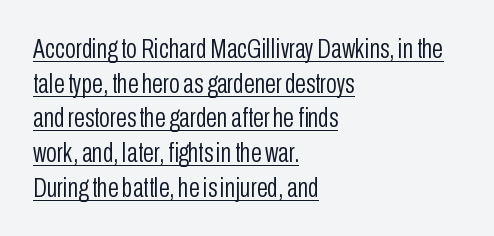
The image shows 28 px light, condensed sans-serif type, upright; set left-aligned, line spacing 1.24x, normal letter spacing, underlined; low stroke contrast and a medium x-height.
